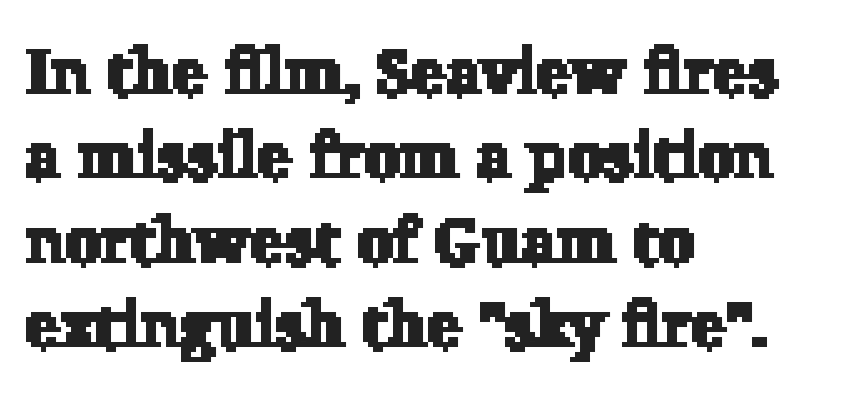
The passage shown is typed in a proportional face where columns would drift. Compared with a centered layout, this one pins lines to the left instead. Compared with typical paragraphs, the rows here are spaced about the same. The foot of each line stays bare and open. Letter spacing: default. The face used here is seriffed, in the tradition of book romans.
